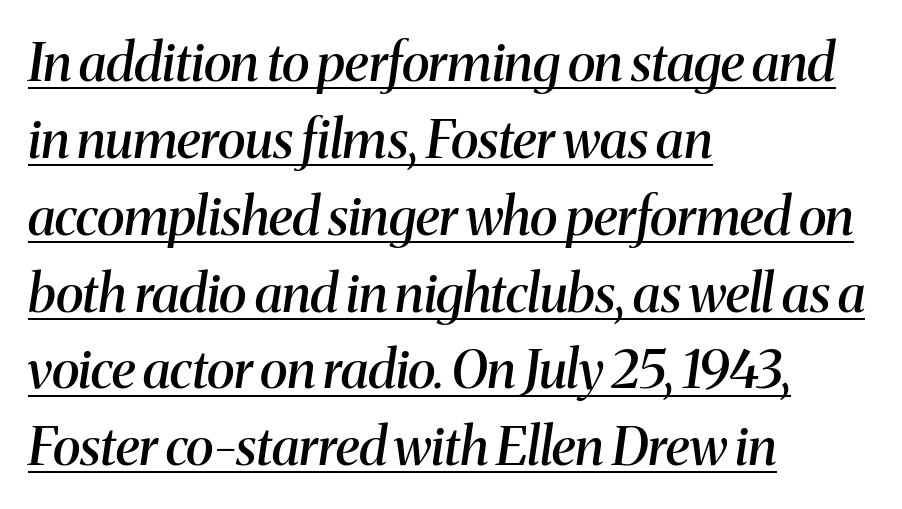
Q: Is the text bold? A: Semi-bold.
Q: Is the text italic (slanted)? A: Yes, it leans right by about 8 degrees.
Q: Is the typeface a serif or a sans-serif typeface? A: Serif.
Q: Is the text underlined? A: Yes.
Q: How is the paragraph aligned? A: Left-aligned.
Q: Is the spacing between letters normal or unusually wide? A: Normal.
Q: Is the spacing between lines tight, normal or loose? A: Normal.
Q: Width (condensed, normal, or wide)? A: Normal.
Q: Stroke contrast? A: Medium.
Q: x-height? A: Medium.
Q: Monospaced? A: No.
